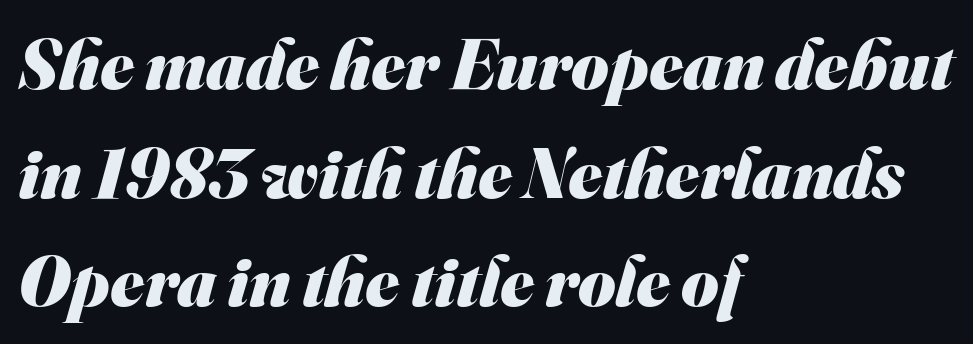
The rendering shows plain stroke endings on the letterforms — a sans-serif design. Caption: standard tracking, unaltered. Only glyphs here, with clear space below each row. Compared with typical paragraphs, the rows here are spaced about the same.
